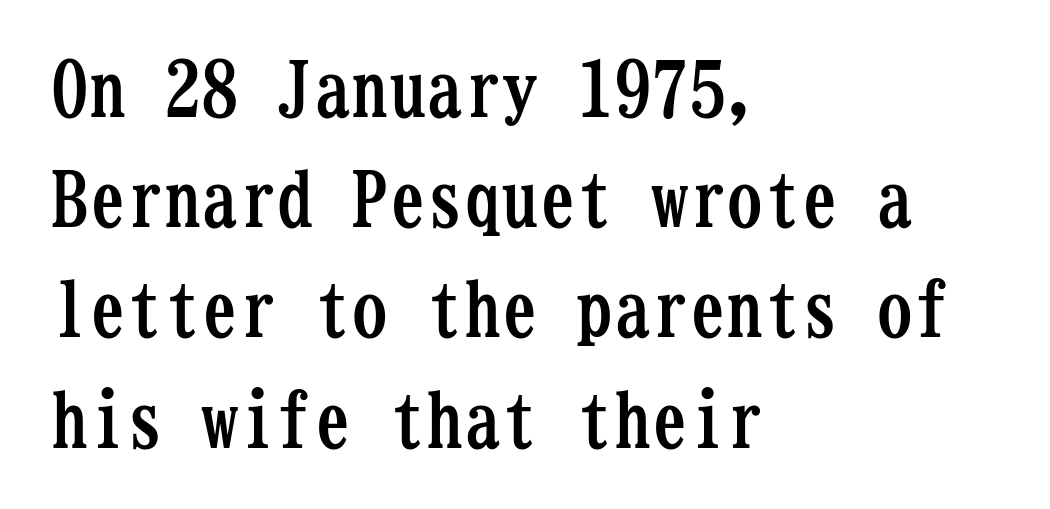
{"serif": "yes", "italic": "no", "bold": "yes", "weight": "semibold", "width": "condensed", "stroke_contrast": "low", "x_height": "medium", "monospaced": "yes", "underline": "no", "align": "left", "line_spacing": "normal", "line_spacing_ratio": 1.47, "letter_spacing": "normal", "letter_spacing_em": 0.0, "glyph_px": 75}
